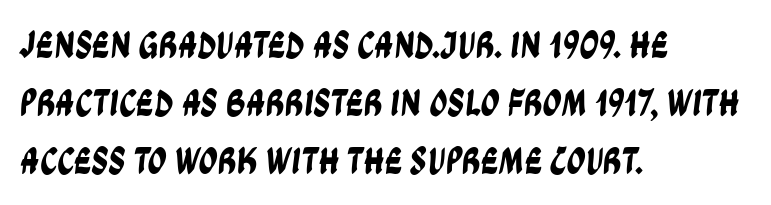
Q: Is the typeface a serif or a sans-serif typeface? A: Sans-serif.
Q: Is the text underlined? A: No.
Q: How is the paragraph aligned? A: Left-aligned.
Q: Is the spacing between letters normal or unusually wide? A: Normal.
Q: Is the spacing between lines tight, normal or loose? A: Normal.
Q: Width (condensed, normal, or wide)? A: Condensed.
Q: Stroke contrast? A: Low.
Q: x-height? A: Large.
Q: Monospaced? A: No.
